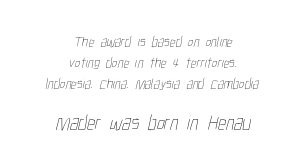
The image shows 20 px text type; set centered, normal line spacing (1.5x), normal letter spacing, not underlined; the second (bottom) block is 1.43x larger.
